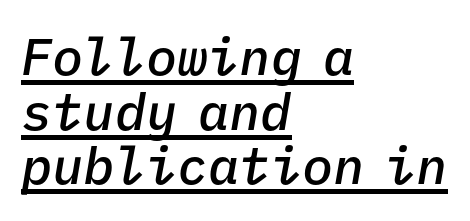
Does the copy run flush right? No — it runs flush left. The face used here is monospaced, like something from a code editor. The glyphs have the mass of a demibold cut, below bold. Compared with typical body copy, the letter spacing here is the same. Does the leading feel generous? Not at all — it's pinched.
